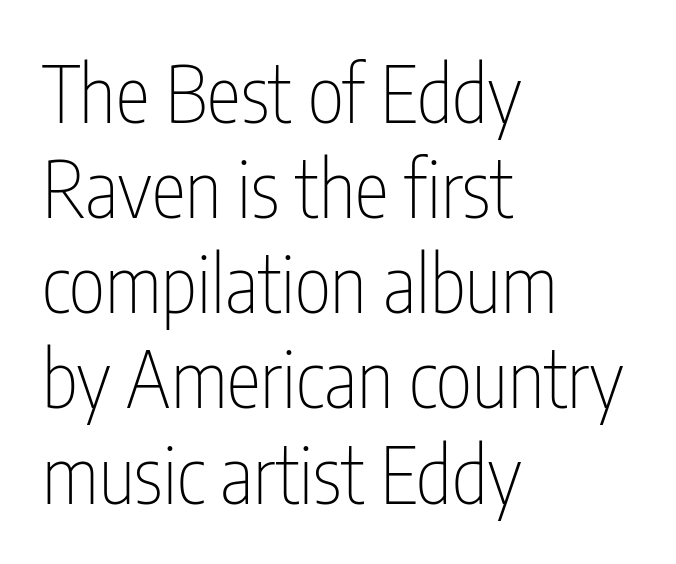
{"serif": "no", "italic": "no", "bold": "no", "weight": "thin", "width": "condensed", "stroke_contrast": "low", "x_height": "medium", "monospaced": "no", "underline": "no", "align": "left", "line_spacing_ratio": 1.22, "letter_spacing": "normal", "letter_spacing_em": 0.0, "glyph_px": 78}
